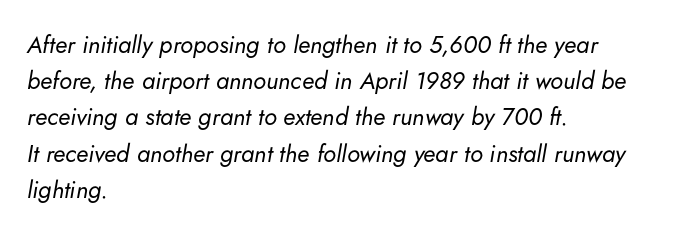
Q: Is the text bold? A: No.
Q: Is the text italic (slanted)? A: Yes, it leans right by about 5 degrees.
Q: Is the text underlined? A: No.
Q: How is the paragraph aligned? A: Left-aligned.
Q: Is the spacing between letters normal or unusually wide? A: Normal.
Q: Is the spacing between lines tight, normal or loose? A: Normal.
